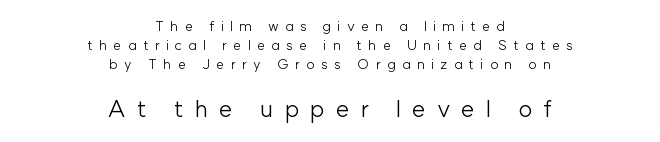
The image shows 24 px text type, upright; set centered, normal line spacing (1.36x), unusually wide letter spacing (+0.46 em), not underlined; the second (bottom) block is 1.71x larger.
